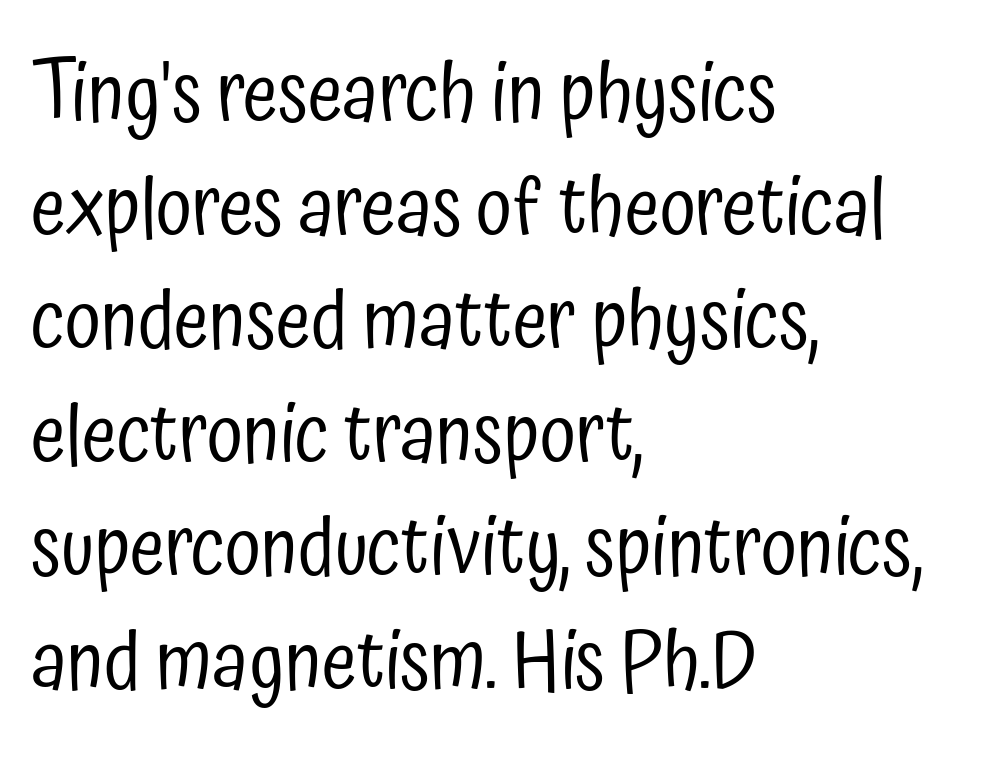
{"serif": "no", "italic": "no", "bold": "no", "weight": "regular", "width": "condensed", "stroke_contrast": "low", "x_height": "medium", "monospaced": "no", "underline": "no", "align": "left", "line_spacing": "normal", "line_spacing_ratio": 1.42, "letter_spacing": "normal", "letter_spacing_em": 0.0, "glyph_px": 80}
